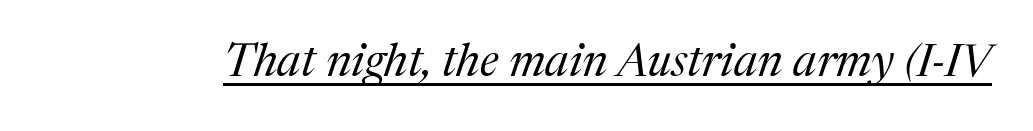
A typesetter would mark this as italic. Proportional: the letters do not fall into vertical columns. Look at the bottom of the vertical strokes: they flare into serifs here. Short note: letters normally spaced.
